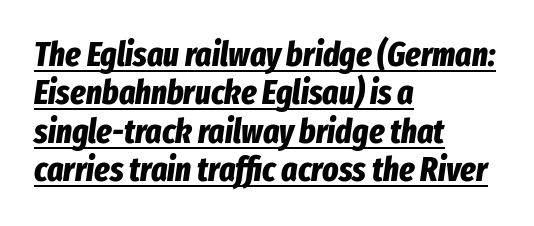
{"italic": "yes", "lean": "right", "slant_degrees": 8, "bold": "yes", "weight": "bold", "width": "condensed", "stroke_contrast": "low", "x_height": "medium", "monospaced": "no", "underline": "yes", "align": "left", "line_spacing": "tight", "line_spacing_ratio": 1.13, "letter_spacing": "normal", "letter_spacing_em": 0.0, "glyph_px": 34}
